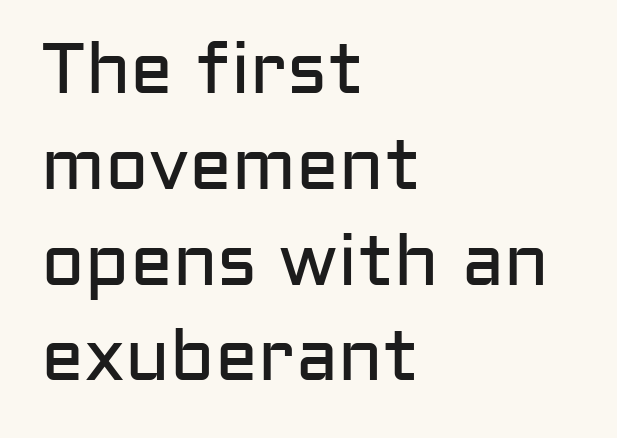
The image shows 72 px regular-weight sans-serif type, upright; set left-aligned, normal line spacing (1.33x), normal letter spacing, not underlined; low stroke contrast and a medium x-height.
